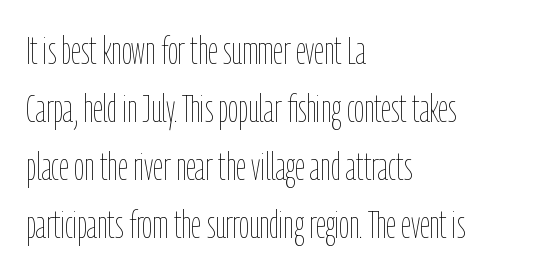
{"italic": "no", "bold": "no", "weight": "thin", "width": "condensed", "stroke_contrast": "low", "x_height": "medium", "monospaced": "no", "underline": "no", "align": "left", "line_spacing": "normal", "line_spacing_ratio": 1.49, "letter_spacing": "normal", "letter_spacing_em": 0.0, "glyph_px": 39}
